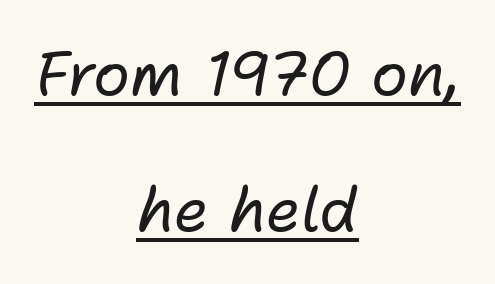
The image shows 61 px regular-weight type, italic (leaning right); set centered, loose line spacing (2.23x), normal letter spacing, underlined; low stroke contrast and a medium x-height.
